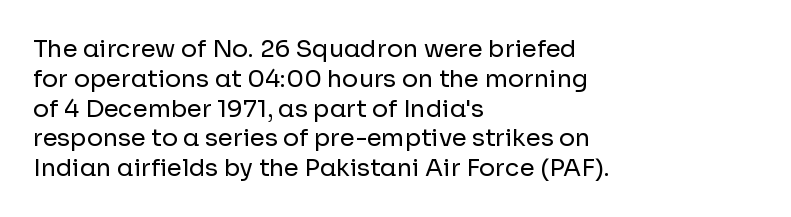
{"italic": "no", "bold": "no", "underline": "no", "align": "left", "line_spacing_ratio": 1.24, "letter_spacing": "normal", "letter_spacing_em": 0.0, "glyph_px": 24}
